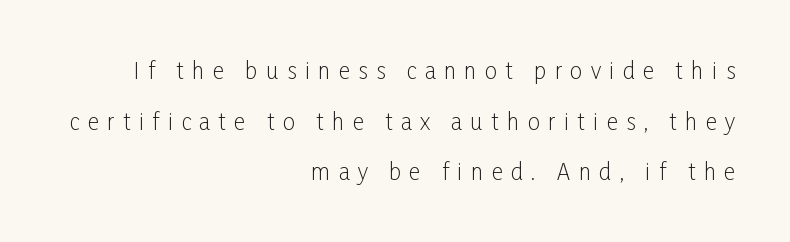
Vertical spacing — loose. Notice how the stems are strictly vertical — no italics here. The strip under each line holds only bare page. Short note: letters widely spaced.
